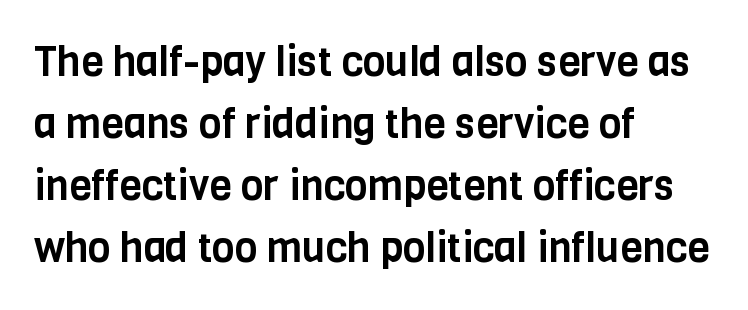
Q: Is the text italic (slanted)? A: No, it is upright.
Q: Is the typeface a serif or a sans-serif typeface? A: Sans-serif.
Q: Is the text underlined? A: No.
Q: How is the paragraph aligned? A: Left-aligned.
Q: Is the spacing between letters normal or unusually wide? A: Normal.
Q: Is the spacing between lines tight, normal or loose? A: Normal.
Q: Width (condensed, normal, or wide)? A: Condensed.
Q: Stroke contrast? A: Low.
Q: x-height? A: Large.
Q: Monospaced? A: No.
